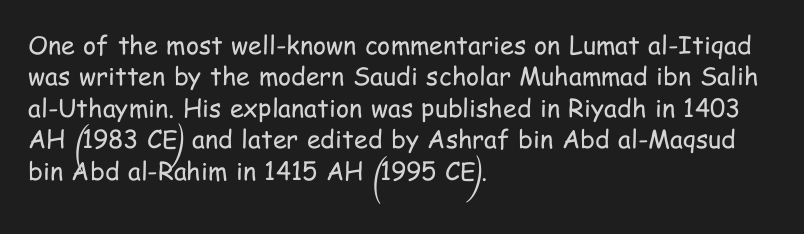
Q: Is the text bold? A: No.
Q: Is the text italic (slanted)? A: No, it is upright.
Q: Is the text underlined? A: No.
Q: How is the paragraph aligned? A: Left-aligned.
Q: Is the spacing between letters normal or unusually wide? A: Normal.
Q: Is the spacing between lines tight, normal or loose? A: Normal.
